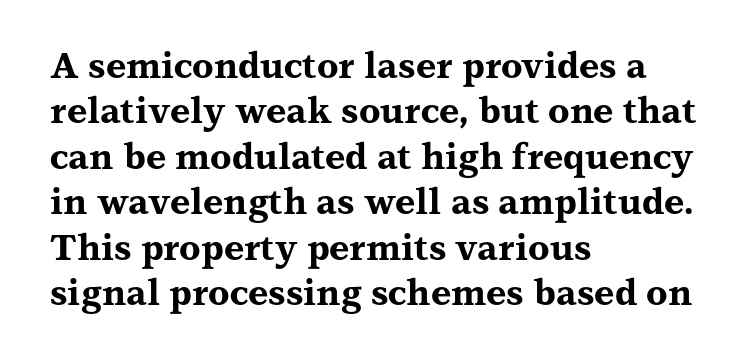
Q: Is the text bold? A: Yes.
Q: Is the text italic (slanted)? A: No, it is upright.
Q: Is the typeface a serif or a sans-serif typeface? A: Serif.
Q: Is the text underlined? A: No.
Q: How is the paragraph aligned? A: Left-aligned.
Q: Is the spacing between letters normal or unusually wide? A: Normal.
Q: Is the spacing between lines tight, normal or loose? A: Normal.
Q: Width (condensed, normal, or wide)? A: Wide.
Q: Stroke contrast? A: Medium.
Q: x-height? A: Medium.
Q: Monospaced? A: No.
